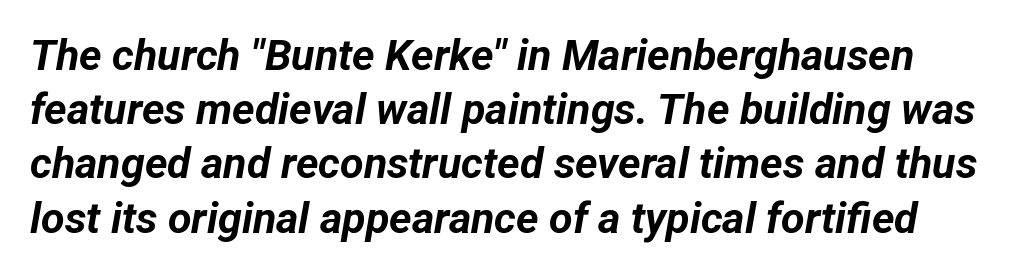
Q: Is the text bold? A: Yes.
Q: Is the text italic (slanted)? A: Yes, it leans right by about 12 degrees.
Q: Is the text underlined? A: No.
Q: Is the spacing between letters normal or unusually wide? A: Normal.
Q: Is the spacing between lines tight, normal or loose? A: Normal.
Q: Width (condensed, normal, or wide)? A: Normal.
Q: Stroke contrast? A: Low.
Q: x-height? A: Medium.
Q: Monospaced? A: No.
